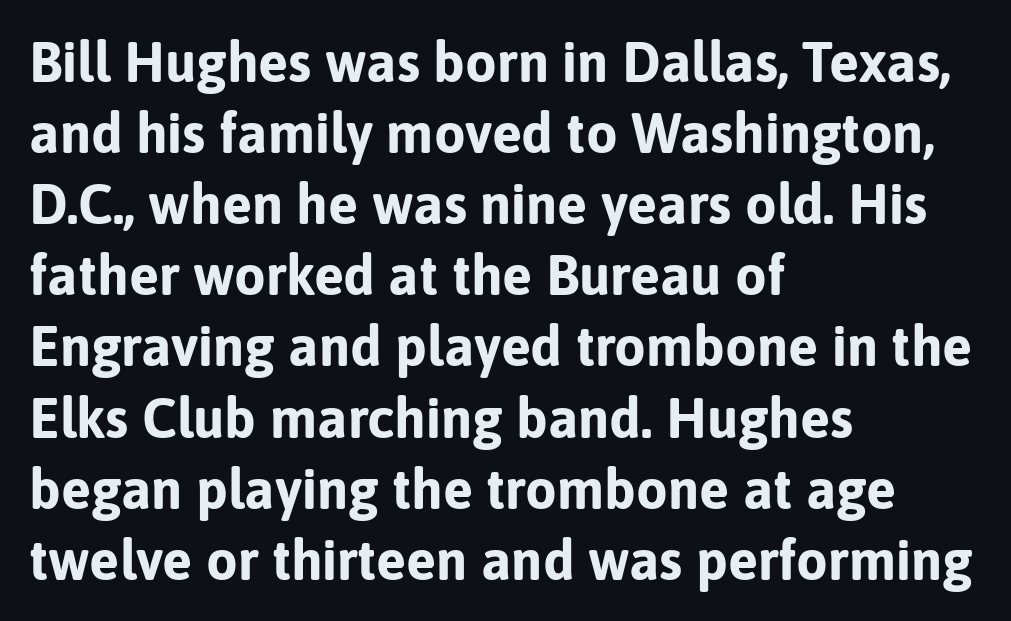
The tracking reads as untouched default to a designer's eye. Check under the words: just untouched page. Unlike italic type, these characters show no tilt at all. Horizontally, the lines are justified to the leading edge only. Students, observe: this is what conventionally led text looks like.
